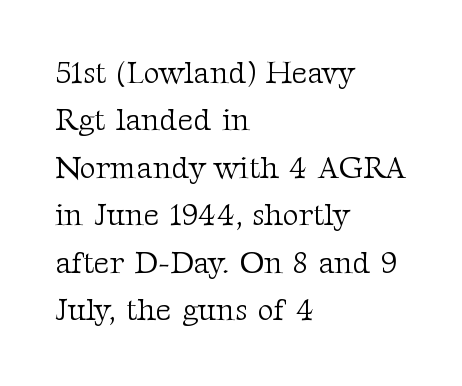
Q: Is the text bold? A: No.
Q: Is the text italic (slanted)? A: No, it is upright.
Q: Is the typeface a serif or a sans-serif typeface? A: Serif.
Q: Is the text underlined? A: No.
Q: How is the paragraph aligned? A: Left-aligned.
Q: Is the spacing between letters normal or unusually wide? A: Normal.
Q: Is the spacing between lines tight, normal or loose? A: Normal.
Q: Width (condensed, normal, or wide)? A: Normal.
Q: Stroke contrast? A: Medium.
Q: x-height? A: Medium.
Q: Monospaced? A: No.
